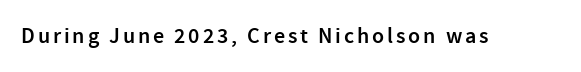
{"italic": "no", "bold": "semi", "underline": "no", "glyph_px": 22}
